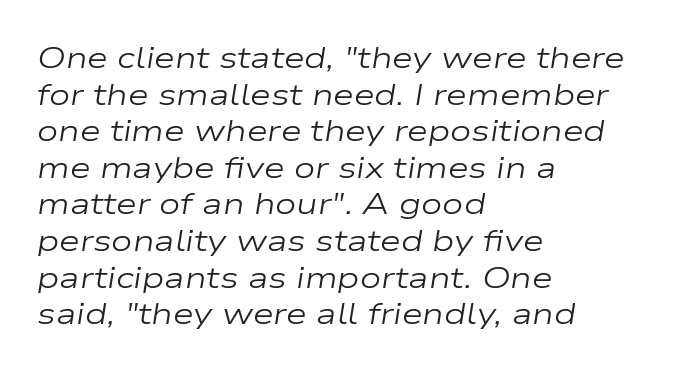
Tracking value appears to be zero — textbook default spacing. Would a proofreader flag this as italicized? Yes. Notice how the passage keeps a crisp vertical edge on the left only. The font sits on the lighter half of the weight spectrum, regular included. The rendering uses natural spacing where letterforms have individual widths.
